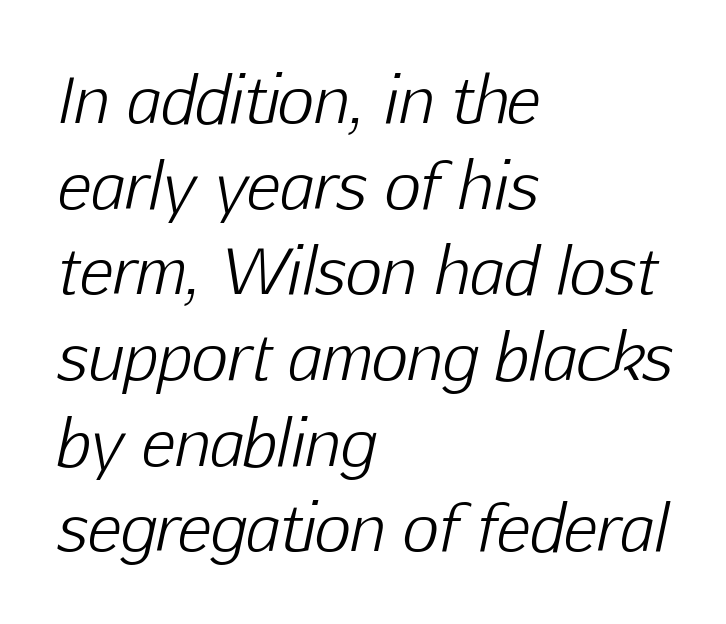
Students, note that the glyphs here touch the page at normal intervals. The face used here has a pronounced slope to its letters. The rendering uses natural spacing where letterforms have individual widths. If you measured baseline to baseline, you'd find a middling distance.
